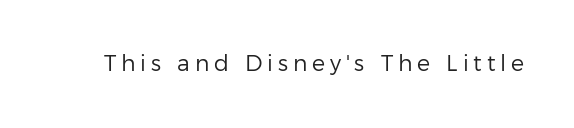
Q: Is the text bold? A: No.
Q: Is the text italic (slanted)? A: No, it is upright.
Q: Is the text underlined? A: No.
Q: Is the spacing between letters normal or unusually wide? A: Unusually wide.
